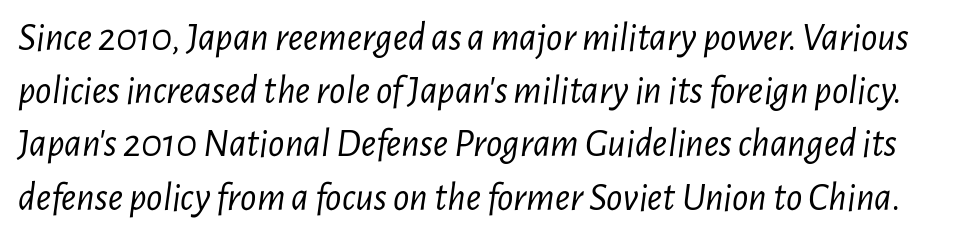
The gaps between neighbouring characters are ordinary and unremarkable. Stroke mass is kept to a normal reading level or below. The text carries the slant typical of an italic or oblique font. A normal amount of white space separates one row of letters from the next. The rendering uses natural spacing where letterforms have individual widths. No word sits above an underline.
